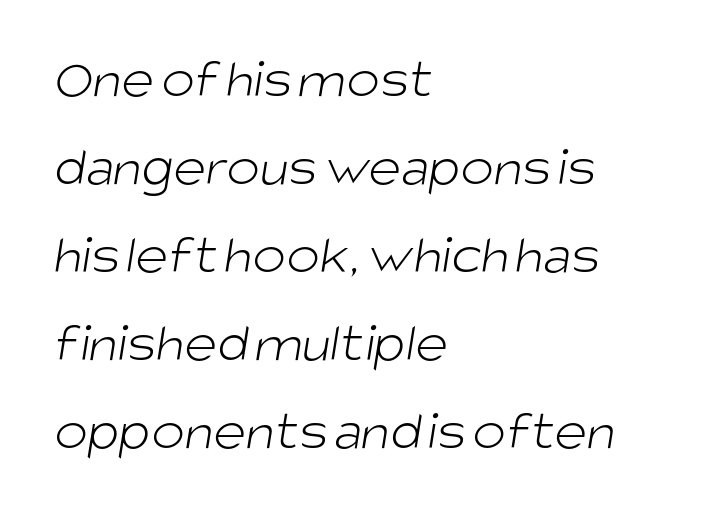
Q: Is the text bold? A: No.
Q: Is the typeface a serif or a sans-serif typeface? A: Sans-serif.
Q: Is the text underlined? A: No.
Q: How is the paragraph aligned? A: Left-aligned.
Q: Is the spacing between letters normal or unusually wide? A: Normal.
Q: Is the spacing between lines tight, normal or loose? A: Normal.
Q: Width (condensed, normal, or wide)? A: Normal.
Q: Stroke contrast? A: Low.
Q: x-height? A: Large.
Q: Monospaced? A: No.
